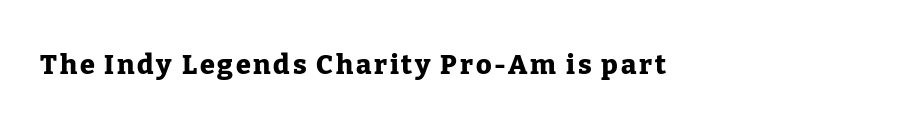
The lettering holds an erect, upright posture throughout. Check the space under the baseline: it is left empty. Does the weight exceed regular? Yes, all the way to bold.
